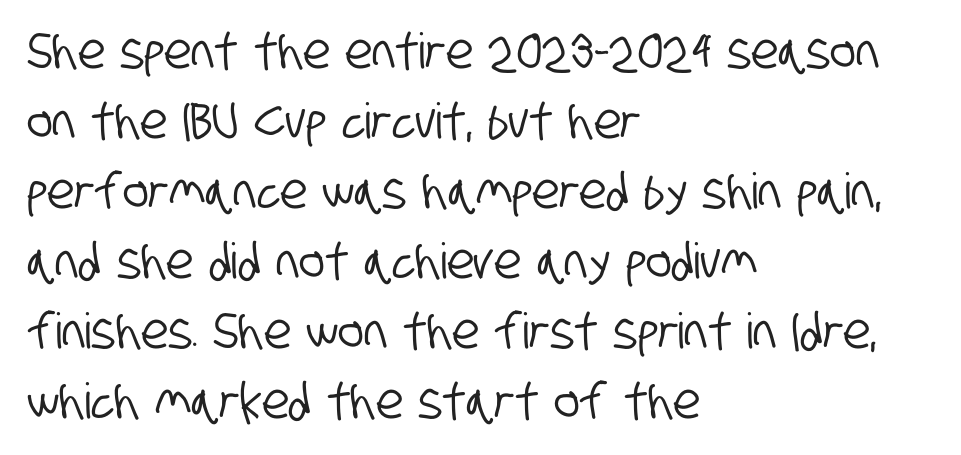
The passage shown is typed in a proportional face where columns would drift. One-word summary of the alignment: left. Between one letter and the next there's only the usual sliver of space. A normal amount of white space separates one row of letters from the next. A sans-serif font was chosen for this passage.
